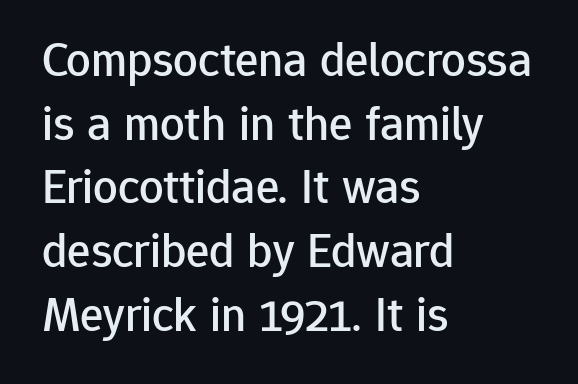
{"serif": "no", "italic": "no", "width": "normal", "stroke_contrast": "low", "x_height": "medium", "monospaced": "no", "underline": "no", "align": "left", "line_spacing": "normal", "line_spacing_ratio": 1.3, "letter_spacing": "normal", "letter_spacing_em": 0.0, "glyph_px": 49}
